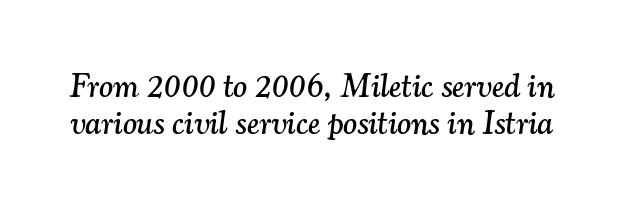
Q: Is the text italic (slanted)? A: Yes, it leans right by about 7 degrees.
Q: Is the typeface a serif or a sans-serif typeface? A: Serif.
Q: Is the text underlined? A: No.
Q: Is the spacing between letters normal or unusually wide? A: Normal.
Q: Is the spacing between lines tight, normal or loose? A: Tight.
Q: Width (condensed, normal, or wide)? A: Normal.
Q: Stroke contrast? A: Medium.
Q: x-height? A: Small.
Q: Monospaced? A: No.
